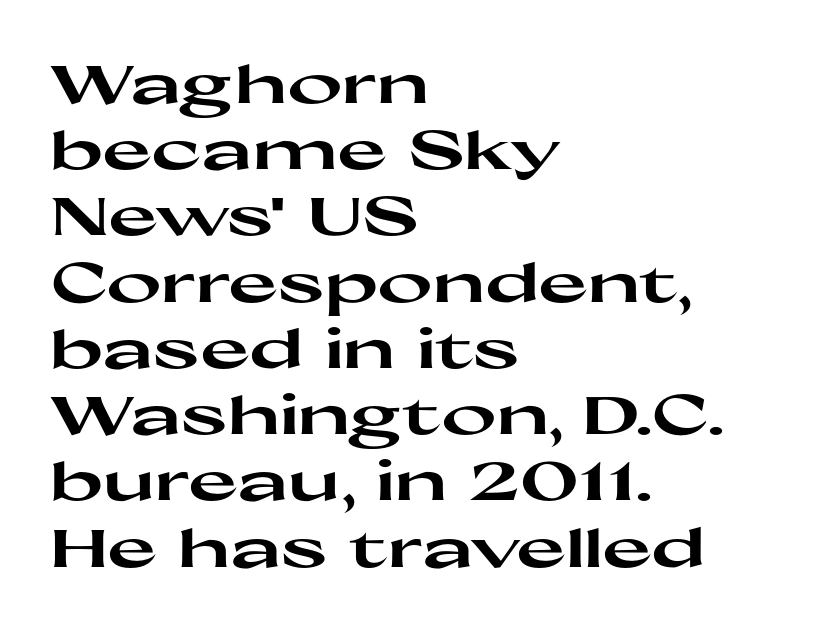
{"serif": "no", "italic": "no", "bold": "yes", "weight": "heavy", "width": "wide", "stroke_contrast": "high", "x_height": "medium", "monospaced": "no", "underline": "no", "align": "left", "line_spacing": "normal", "line_spacing_ratio": 1.25, "letter_spacing": "normal", "letter_spacing_em": 0.0, "glyph_px": 53}
